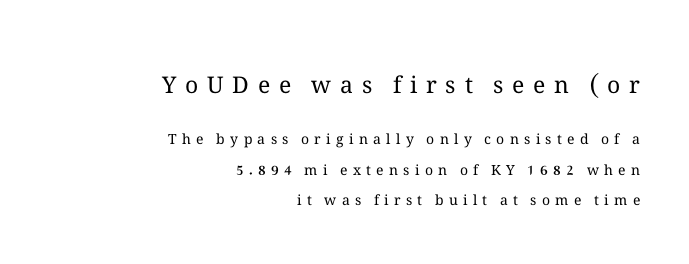
Q: Is the text bold? A: No.
Q: Is the text italic (slanted)? A: No, it is upright.
Q: Is the text underlined? A: No.
Q: How is the paragraph aligned? A: Right-aligned.
Q: Is the spacing between letters normal or unusually wide? A: Unusually wide.
Q: Is the spacing between lines tight, normal or loose? A: Loose.
Q: Which block of text is set in a larger size, the first (top) or the second (bottom)? A: The first (top) one.
